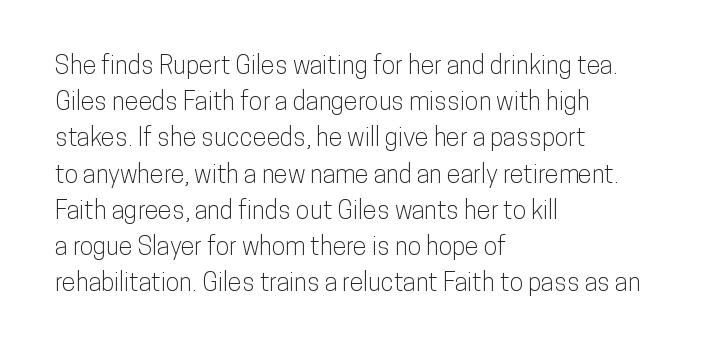
This sample keeps an unexceptional amount of space between lines. Characters follow at the spacing the type designer built in. Leftover space on each line is placed entirely after the last word. Nobody drew a line under any word here. The font's upright variant was chosen for this text.
